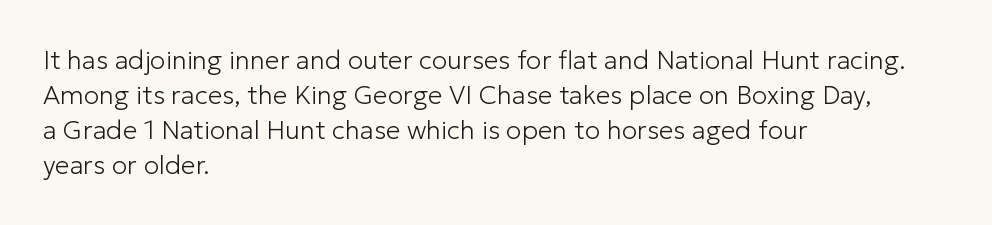
The strip under each line holds only bare page. Short note: letters normally spaced. The axis of the letterforms is exactly vertical. Line spacing here is normal. The rendering anchors every line to the left-hand side.
